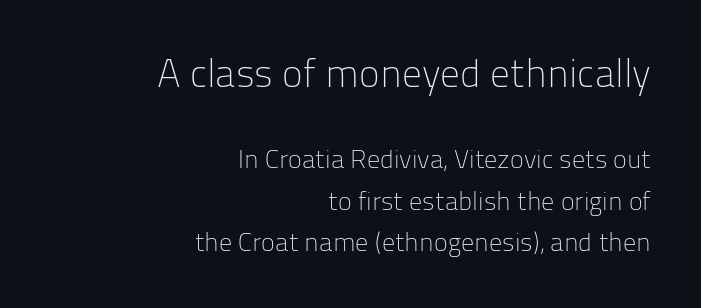
If you measured baseline to baseline, you'd find a middling distance. Is this a heavy cut? Hardly; it is regular or lighter. Rendered with straight, roman letterforms. No extra tracking has been applied to these lines. Compared with a flush-left layout, this one pins lines to the opposite, right side. Check under the words: just untouched page.
